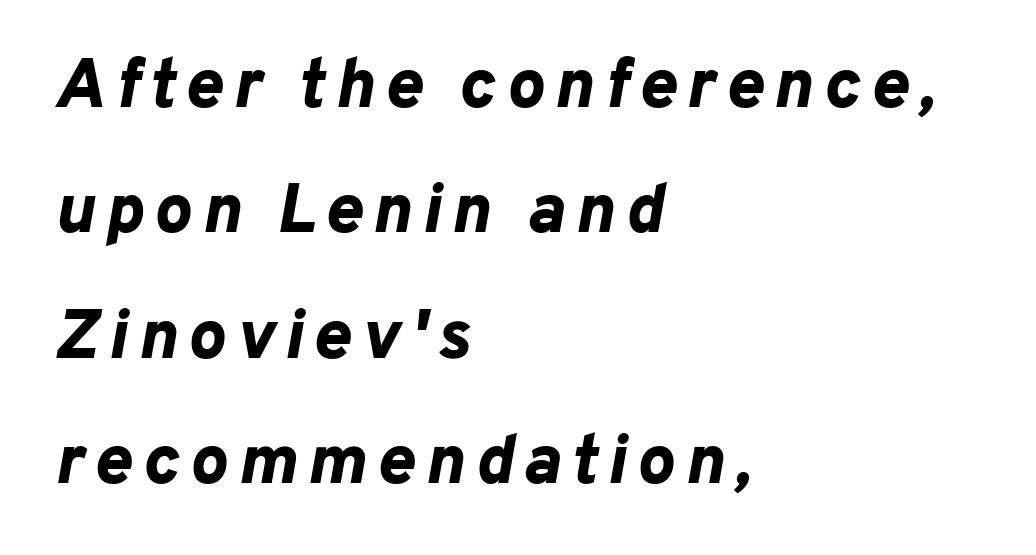
Q: Is the text bold? A: Yes.
Q: Is the text italic (slanted)? A: Yes, it leans right by about 10 degrees.
Q: Is the text underlined? A: No.
Q: How is the paragraph aligned? A: Left-aligned.
Q: Width (condensed, normal, or wide)? A: Normal.
Q: Stroke contrast? A: Low.
Q: x-height? A: Medium.
Q: Monospaced? A: No.
